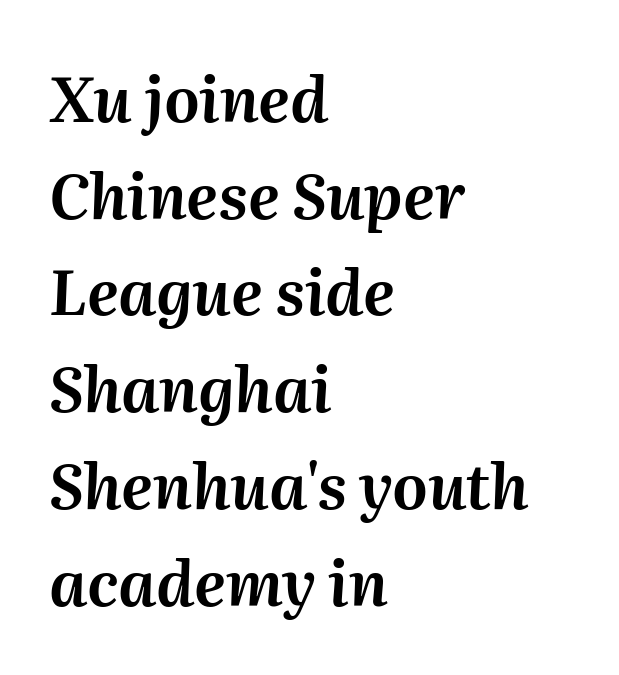
Q: Is the text italic (slanted)? A: Yes, it leans right by about 2 degrees.
Q: Is the text underlined? A: No.
Q: How is the paragraph aligned? A: Left-aligned.
Q: Is the spacing between letters normal or unusually wide? A: Normal.
Q: Is the spacing between lines tight, normal or loose? A: Normal.
Q: Width (condensed, normal, or wide)? A: Normal.
Q: Stroke contrast? A: Medium.
Q: x-height? A: Medium.
Q: Monospaced? A: No.
